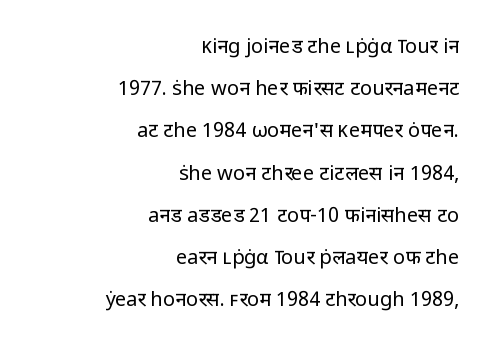
Unlike italic type, these characters show no tilt at all. No extra ink here — the face is not bold. Spacing between characters is what you'd get straight out of the box. One glance says open: line gaps are wider than usual. A flush-right, rag-left setting is used for this passage.
